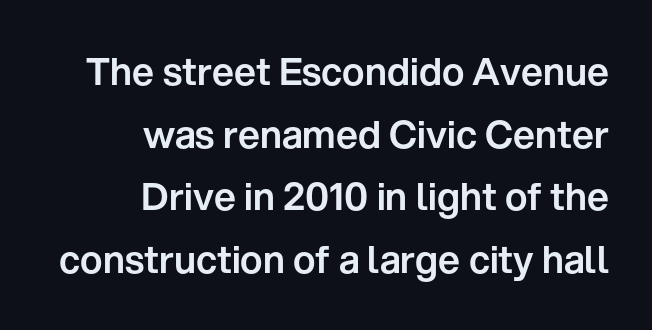
{"serif": "no", "italic": "no", "width": "normal", "stroke_contrast": "low", "x_height": "medium", "monospaced": "no", "underline": "no", "align": "right", "line_spacing": "normal", "line_spacing_ratio": 1.65, "letter_spacing": "normal", "letter_spacing_em": 0.0, "glyph_px": 38}
